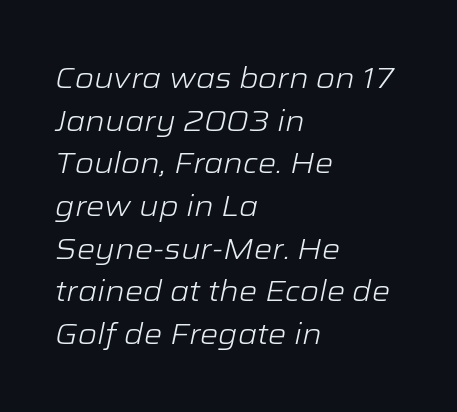
{"italic": "yes", "lean": "right", "slant_degrees": 12, "bold": "no", "weight": "light", "width": "wide", "stroke_contrast": "low", "x_height": "medium", "monospaced": "no", "underline": "no", "align": "left", "line_spacing": "normal", "line_spacing_ratio": 1.47, "letter_spacing": "normal", "letter_spacing_em": 0.0, "glyph_px": 29}
